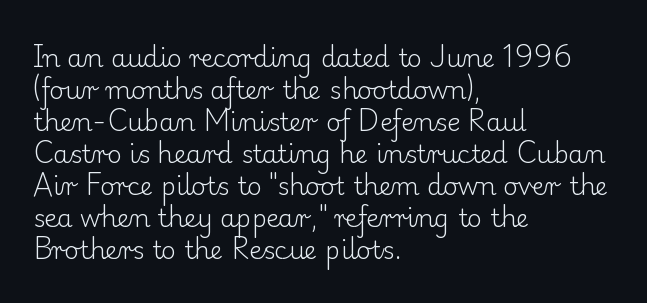
Glance below the letters and you will spot only blank space. The weight tops out at a normal text grade. Teacher's note: observe the even left margin — that is flush-left alignment. Interline gaps are of average width in this sample. In terms of posture, this sample is upright.
